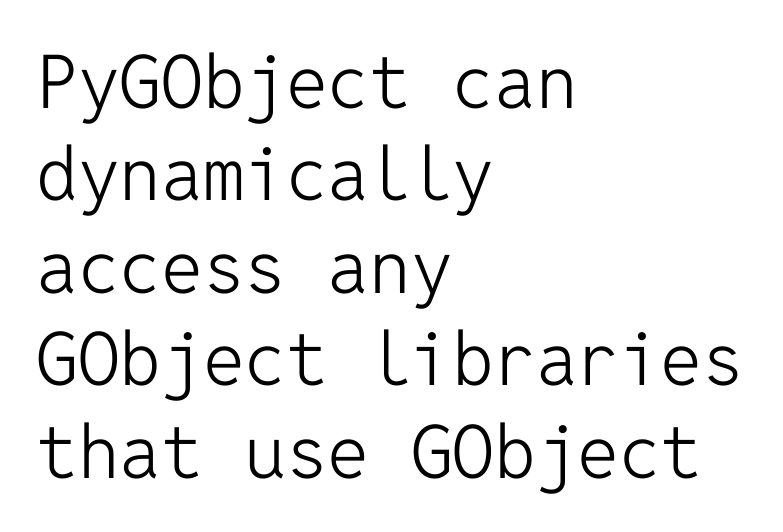
{"serif": "no", "italic": "no", "bold": "no", "weight": "light", "width": "normal", "stroke_contrast": "low", "x_height": "medium", "monospaced": "yes", "underline": "no", "align": "left", "line_spacing": "normal", "line_spacing_ratio": 1.25, "letter_spacing": "normal", "letter_spacing_em": 0.0, "glyph_px": 74}
